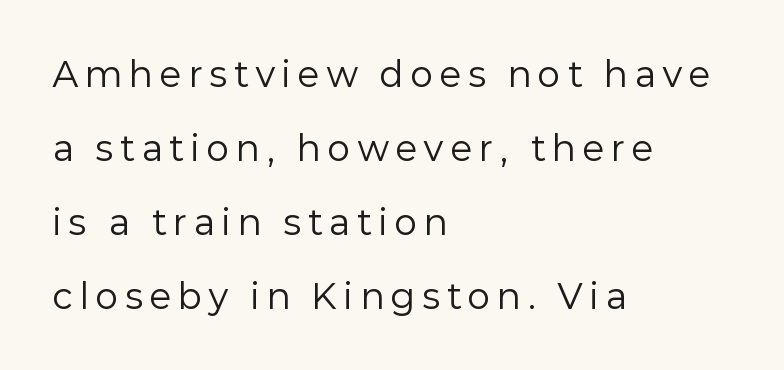
Check the space under the baseline: it is left empty. Tracking value appears strongly positive — letters spread wide. These lines were composed using upright roman letters. Horizontally, the lines are justified to the leading edge only.
